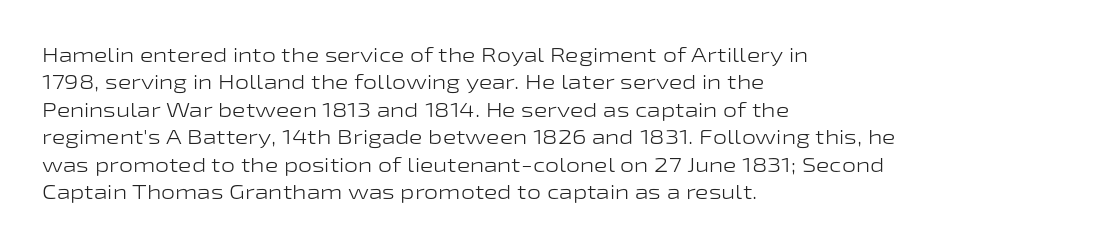
The image shows 20 px text type, upright; set left-aligned, normal line spacing (1.37x), normal letter spacing, not underlined.
